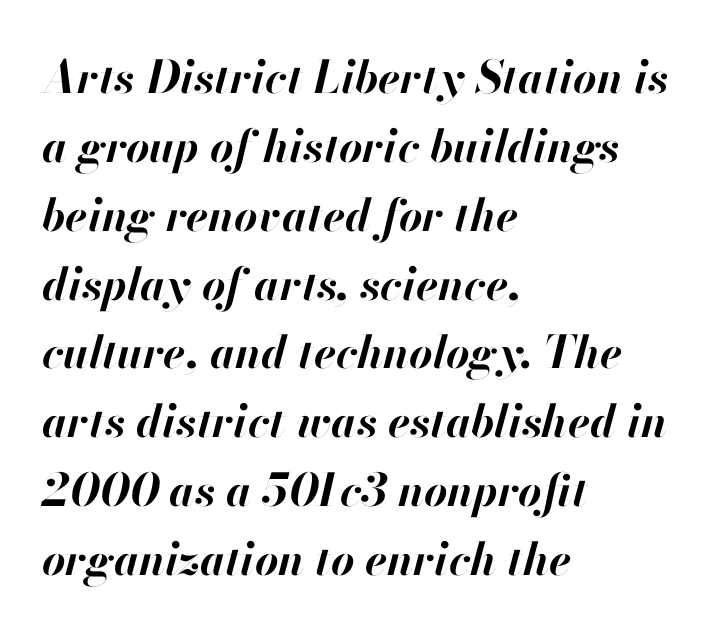
Line beginnings align vertically; line endings do not. The gap between lines stays unmarked. The passage shown leans; its letterforms are oblique. The vertical gap from one line to the next is medium. Caption: standard tracking, unaltered.
